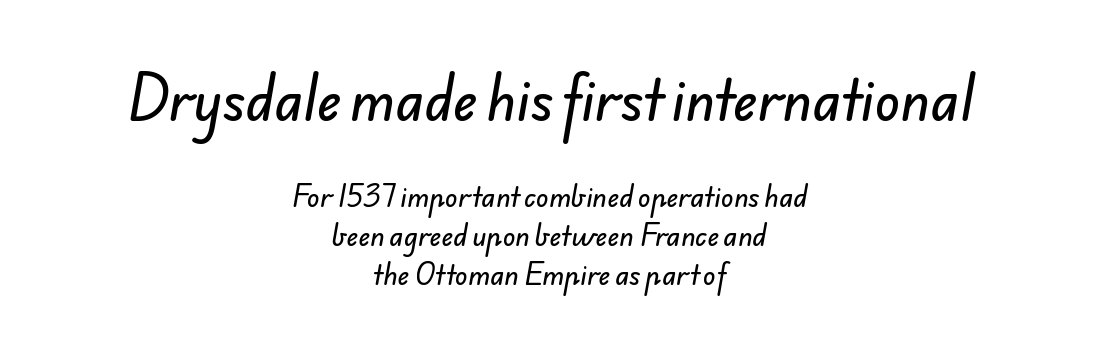
A typesetter would call this proportional, since set widths differ per character. The rendering uses a moderate line-height, typical for paragraphs. Nobody drew a line under any word here. Nothing sits at the stroke ends, so this counts as sans-serif. These two chunks differ in scale, with the top chunk taking the larger measure.
